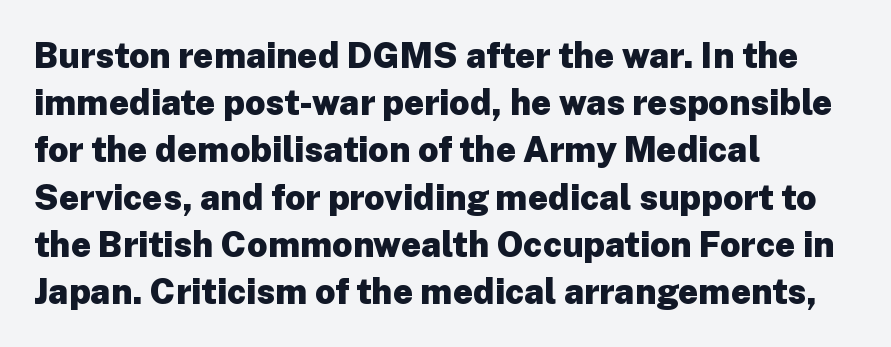
{"serif": "no", "italic": "no", "bold": "yes", "weight": "heavy", "width": "normal", "stroke_contrast": "low", "x_height": "medium", "monospaced": "no", "underline": "no", "align": "left", "line_spacing": "normal", "line_spacing_ratio": 1.35, "letter_spacing": "normal", "letter_spacing_em": 0.0, "glyph_px": 35}
